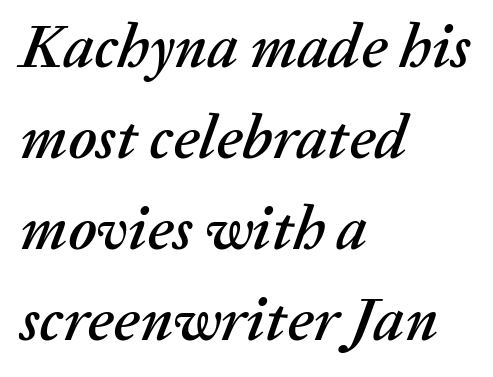
{"italic": "yes", "lean": "right", "slant_degrees": 20, "width": "normal", "stroke_contrast": "medium", "x_height": "medium", "monospaced": "no", "underline": "no", "align": "left", "line_spacing": "normal", "line_spacing_ratio": 1.47, "letter_spacing": "normal", "letter_spacing_em": 0.0, "glyph_px": 62}
